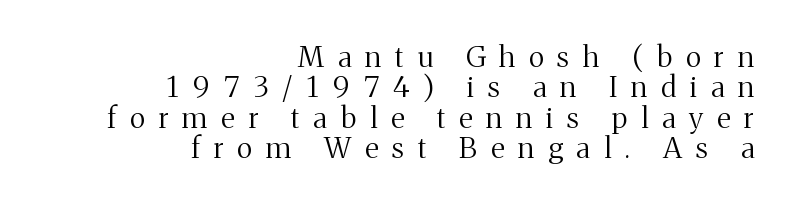
Q: Is the text bold? A: No.
Q: Is the text italic (slanted)? A: No, it is upright.
Q: Is the typeface a serif or a sans-serif typeface? A: Serif.
Q: Is the text underlined? A: No.
Q: How is the paragraph aligned? A: Right-aligned.
Q: Is the spacing between letters normal or unusually wide? A: Unusually wide.
Q: Is the spacing between lines tight, normal or loose? A: Tight.
Q: Width (condensed, normal, or wide)? A: Normal.
Q: Stroke contrast? A: Medium.
Q: x-height? A: Medium.
Q: Monospaced? A: No.
